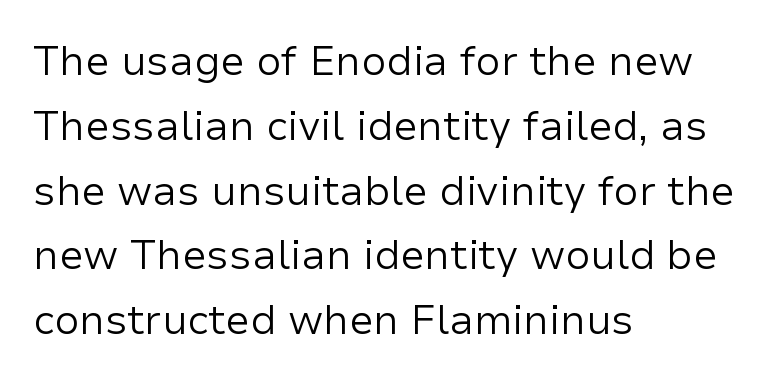
The specimen reads as upright at a glance. The passage shown is not underscored anywhere. Looks like regular typesetting: each glyph gets only the width it needs. The characters display no serif detailing; their extremities are plain.
